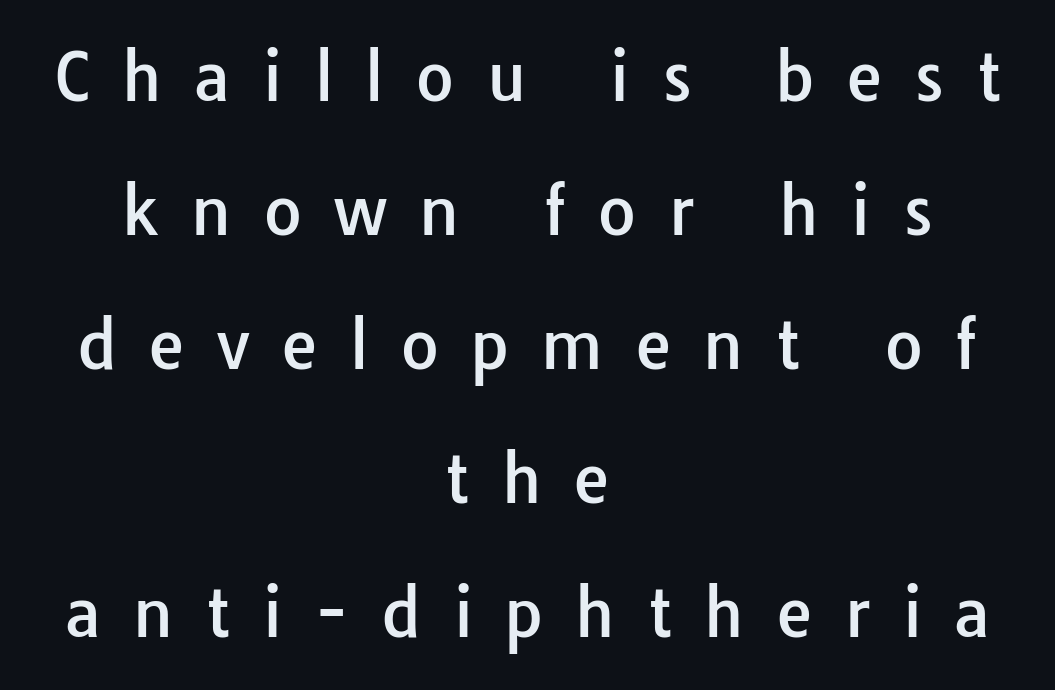
The image shows 65 px sans-serif type, upright; set centered, loose line spacing (2.06x), unusually wide letter spacing (+0.5 em), not underlined; low stroke contrast and a medium x-height.
